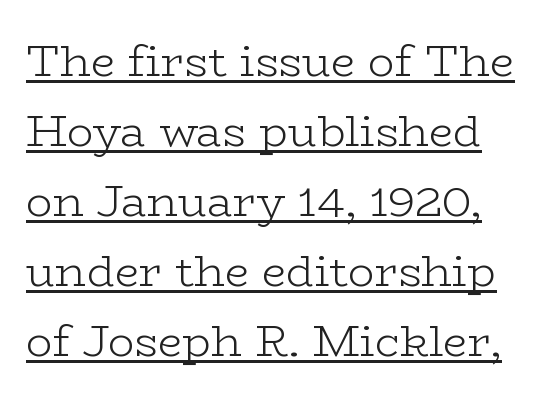
The image shows 44 px light, wide serif type, upright; set normal line spacing (1.59x), normal letter spacing, underlined; low stroke contrast and a medium x-height.
